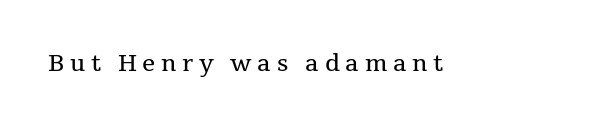
Q: Is the text bold? A: No.
Q: Is the text italic (slanted)? A: No, it is upright.
Q: Is the text underlined? A: No.
Q: Is the spacing between letters normal or unusually wide? A: Unusually wide.
